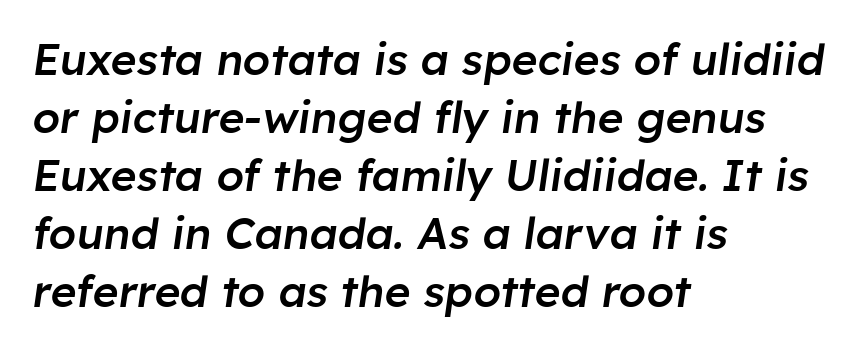
The image shows 44 px semibold type, italic (leaning right); set left-aligned, normal line spacing (1.32x), normal letter spacing, not underlined; low stroke contrast and a medium x-height.
